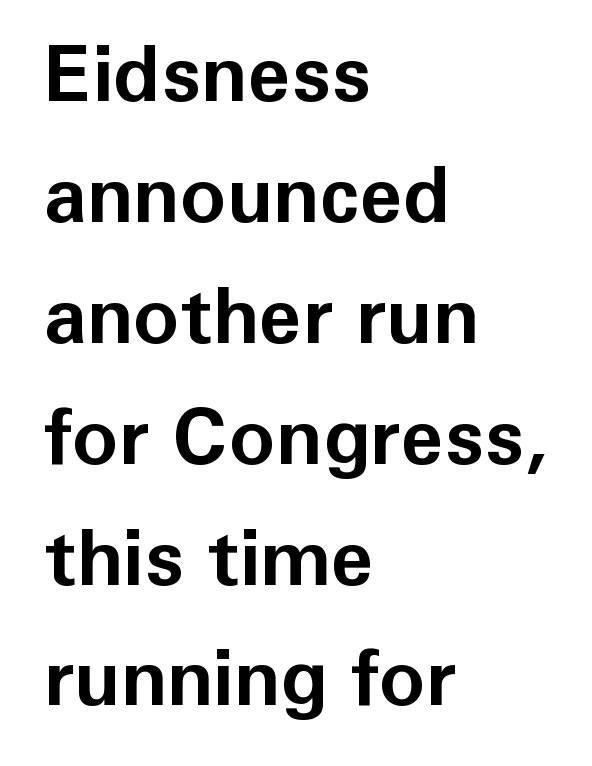
Where is the straight margin? On the left. Letters rest on an invisible, unmarked baseline. A typesetter would call this leading conventional body-copy spacing. The rendering uses a bold face; every stroke is thick and dark. Inter-character spacing is left at the font's built-in metrics.
